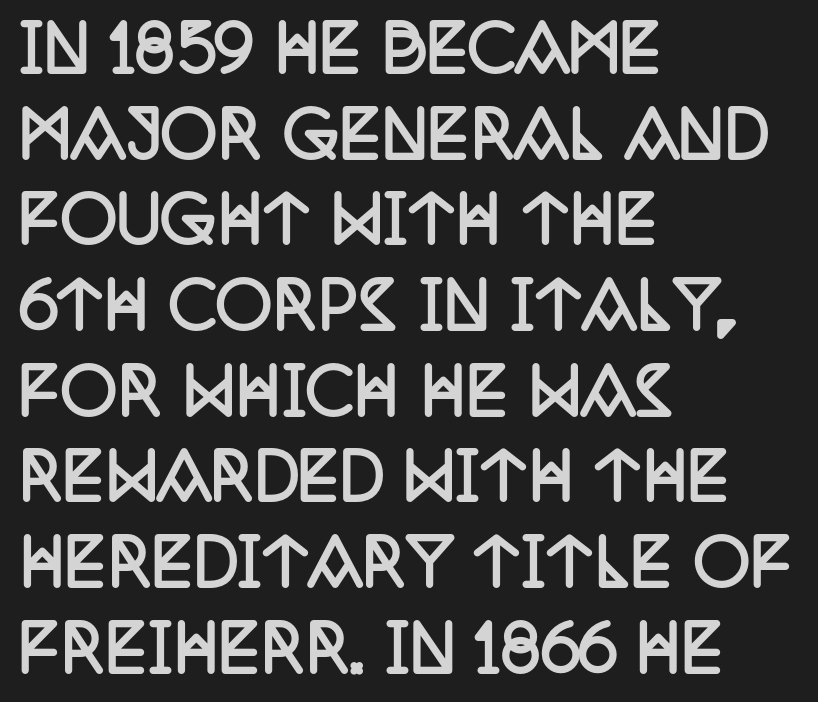
{"serif": "yes", "italic": "no", "bold": "yes", "weight": "semibold", "width": "condensed", "stroke_contrast": "low", "x_height": "large", "monospaced": "no", "underline": "no", "align": "left", "line_spacing": "normal", "line_spacing_ratio": 1.36, "letter_spacing": "normal", "letter_spacing_em": 0.0, "glyph_px": 63}
